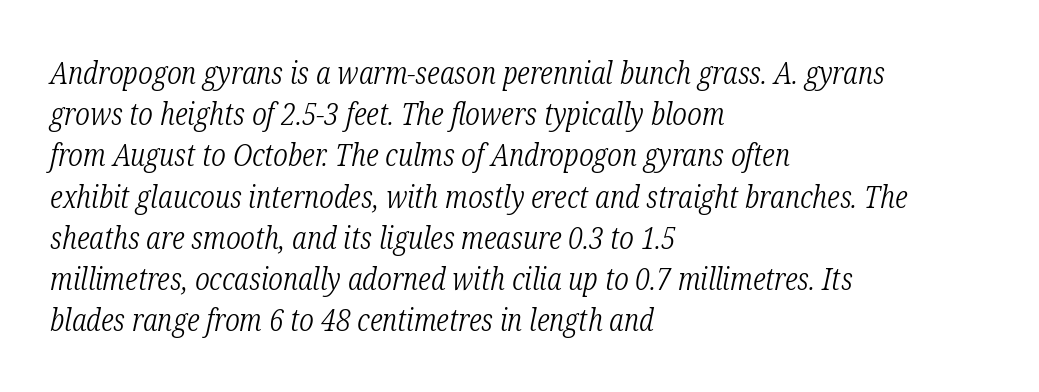
The image shows 31 px light, condensed serif type, italic (leaning right); set left-aligned, normal line spacing (1.33x), normal letter spacing, not underlined; low stroke contrast and a medium x-height.
